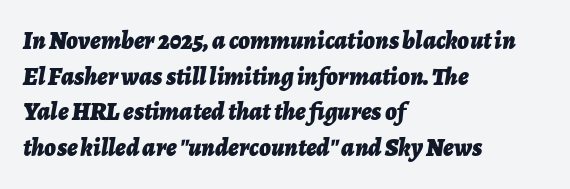
The image shows 25 px bold type, italic (leaning right); set left-aligned, normal line spacing (1.43x), normal letter spacing, not underlined.
